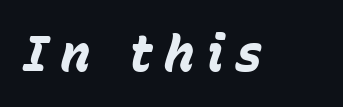
Q: Is the text bold? A: Yes.
Q: Is the text italic (slanted)? A: Yes, it leans right by about 15 degrees.
Q: Is the text underlined? A: No.
Q: Is the spacing between letters normal or unusually wide? A: Unusually wide.
Q: Width (condensed, normal, or wide)? A: Normal.
Q: Stroke contrast? A: Low.
Q: x-height? A: Medium.
Q: Monospaced? A: No.
